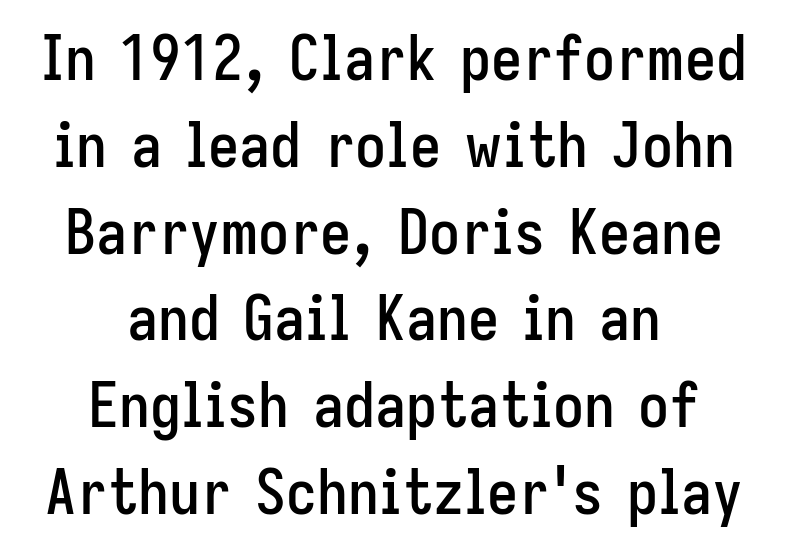
The image shows 62 px condensed sans-serif type, upright; set centered, normal line spacing (1.4x), normal letter spacing, not underlined; low stroke contrast and a medium x-height.
